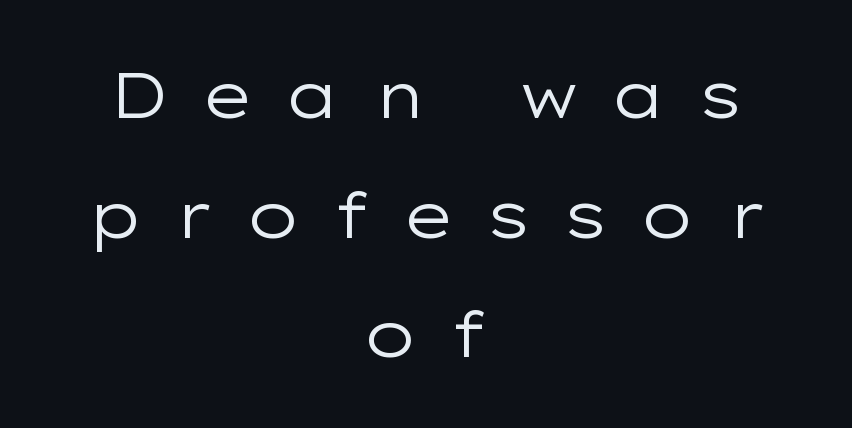
Q: Is the text bold? A: No.
Q: Is the text italic (slanted)? A: No, it is upright.
Q: Is the typeface a serif or a sans-serif typeface? A: Sans-serif.
Q: Is the text underlined? A: No.
Q: How is the paragraph aligned? A: Centered.
Q: Is the spacing between letters normal or unusually wide? A: Unusually wide.
Q: Width (condensed, normal, or wide)? A: Wide.
Q: Stroke contrast? A: Low.
Q: x-height? A: Medium.
Q: Monospaced? A: No.
